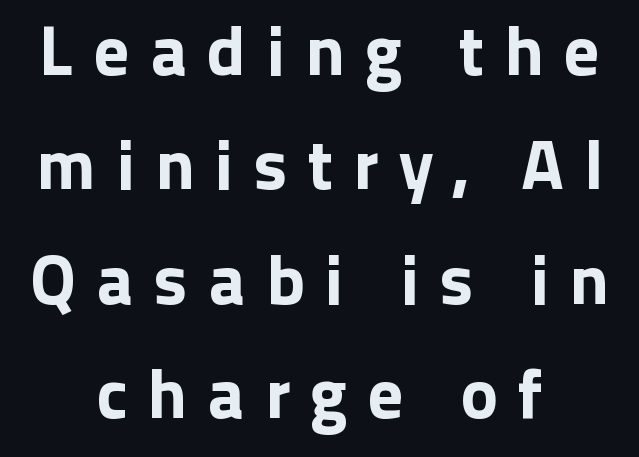
Q: Is the text italic (slanted)? A: No, it is upright.
Q: Is the typeface a serif or a sans-serif typeface? A: Sans-serif.
Q: Is the text underlined? A: No.
Q: How is the paragraph aligned? A: Centered.
Q: Is the spacing between letters normal or unusually wide? A: Unusually wide.
Q: Is the spacing between lines tight, normal or loose? A: Normal.
Q: Width (condensed, normal, or wide)? A: Normal.
Q: Stroke contrast? A: Low.
Q: x-height? A: Medium.
Q: Monospaced? A: No.
